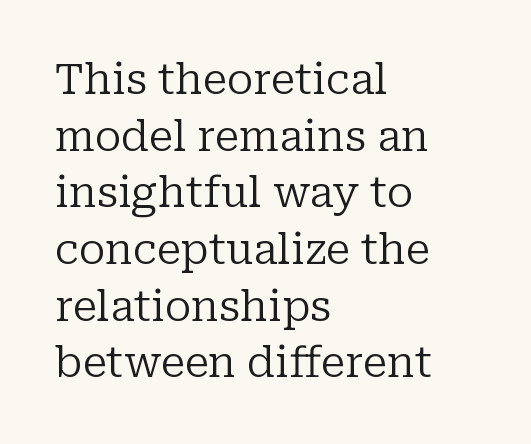
Think of a printed novel: that variable character pitch is what you see here. Observe the ordinary spacing: letters are neighbours, not strangers. Notice how descenders clear the ascenders below comfortably — that's standard leading. These glyphs show unthickened strokes, regular width or finer. The passage shown is typeset with a serif family. Notice how the stems are strictly vertical — no italics here.
